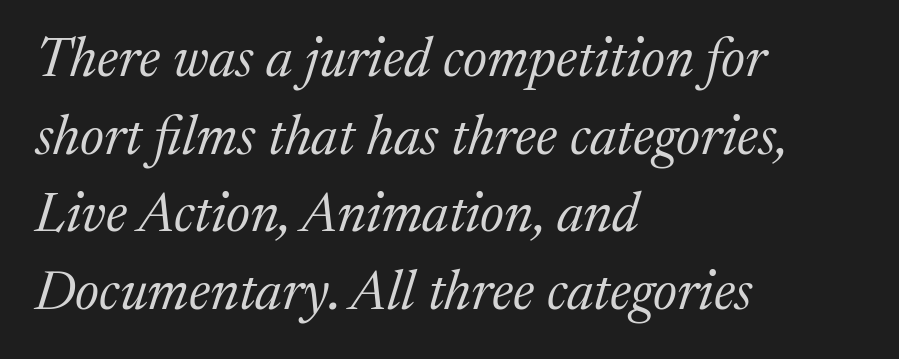
The image shows 55 px regular-weight serif type, italic (leaning right); set left-aligned, normal line spacing (1.41x), normal letter spacing, not underlined; medium stroke contrast and a medium x-height.
